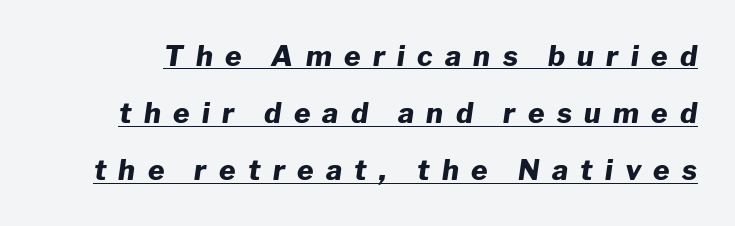
Q: Is the text bold? A: Yes.
Q: Is the text italic (slanted)? A: Yes, it leans right by about 8 degrees.
Q: Is the text underlined? A: Yes.
Q: Is the spacing between letters normal or unusually wide? A: Unusually wide.
Q: Is the spacing between lines tight, normal or loose? A: Loose.
Q: Width (condensed, normal, or wide)? A: Normal.
Q: Stroke contrast? A: Low.
Q: x-height? A: Medium.
Q: Monospaced? A: No.
